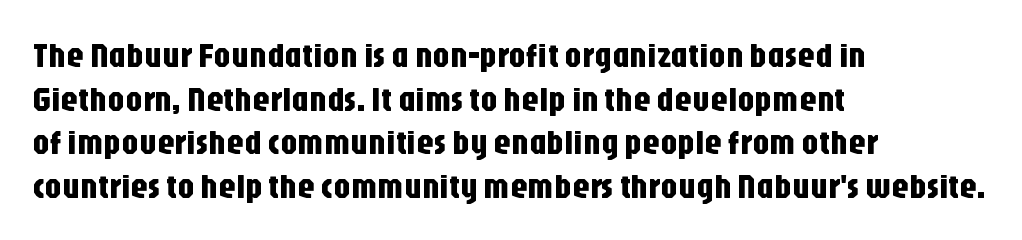
Q: Is the text italic (slanted)? A: No, it is upright.
Q: Is the typeface a serif or a sans-serif typeface? A: Sans-serif.
Q: Is the text underlined? A: No.
Q: How is the paragraph aligned? A: Left-aligned.
Q: Is the spacing between letters normal or unusually wide? A: Normal.
Q: Is the spacing between lines tight, normal or loose? A: Normal.
Q: Width (condensed, normal, or wide)? A: Condensed.
Q: Stroke contrast? A: Low.
Q: x-height? A: Large.
Q: Monospaced? A: No.
